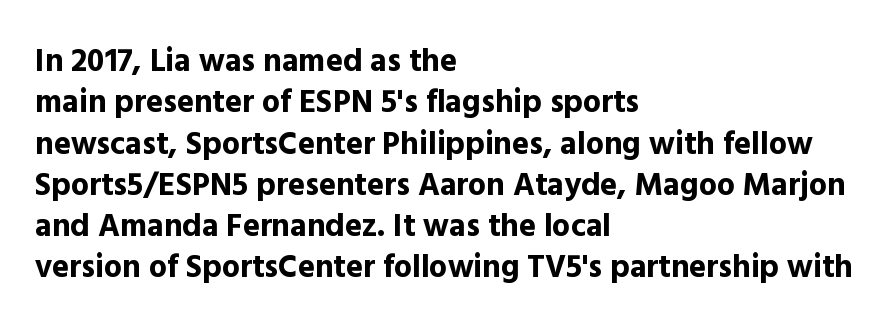
Q: Is the text bold? A: Yes.
Q: Is the text italic (slanted)? A: No, it is upright.
Q: Is the typeface a serif or a sans-serif typeface? A: Sans-serif.
Q: Is the text underlined? A: No.
Q: How is the paragraph aligned? A: Left-aligned.
Q: Is the spacing between letters normal or unusually wide? A: Normal.
Q: Is the spacing between lines tight, normal or loose? A: Normal.
Q: Width (condensed, normal, or wide)? A: Normal.
Q: x-height? A: Medium.
Q: Monospaced? A: No.
